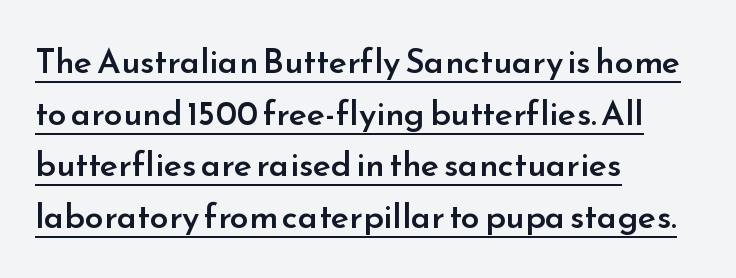
Q: Is the text bold? A: Semi-bold.
Q: Is the text italic (slanted)? A: No, it is upright.
Q: Is the typeface a serif or a sans-serif typeface? A: Sans-serif.
Q: Is the text underlined? A: Yes.
Q: How is the paragraph aligned? A: Left-aligned.
Q: Is the spacing between letters normal or unusually wide? A: Normal.
Q: Is the spacing between lines tight, normal or loose? A: Normal.
Q: Width (condensed, normal, or wide)? A: Normal.
Q: Stroke contrast? A: Low.
Q: x-height? A: Small.
Q: Monospaced? A: No.
